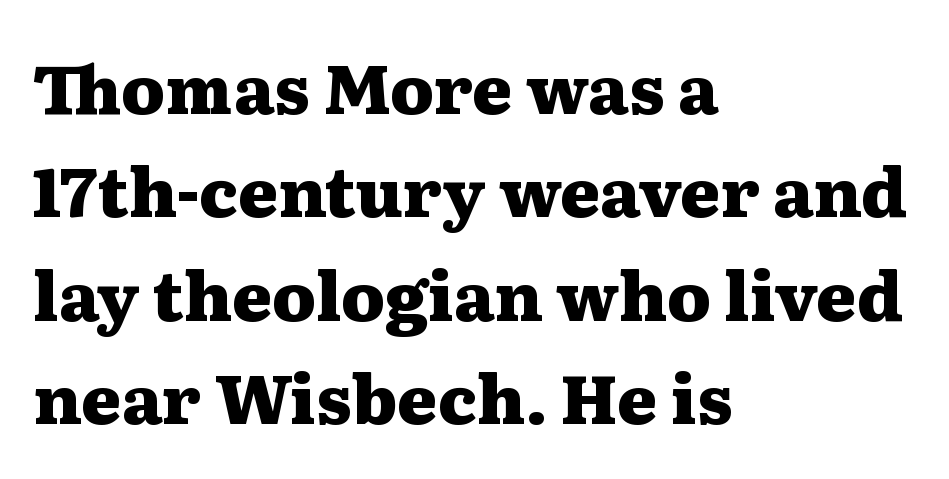
Q: Is the text bold? A: Yes.
Q: Is the text italic (slanted)? A: No, it is upright.
Q: Is the typeface a serif or a sans-serif typeface? A: Serif.
Q: Is the text underlined? A: No.
Q: How is the paragraph aligned? A: Left-aligned.
Q: Is the spacing between letters normal or unusually wide? A: Normal.
Q: Is the spacing between lines tight, normal or loose? A: Normal.
Q: Width (condensed, normal, or wide)? A: Wide.
Q: Stroke contrast? A: Medium.
Q: x-height? A: Medium.
Q: Monospaced? A: No.
